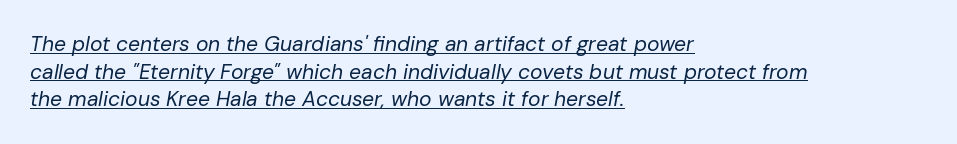
Q: Is the text bold? A: No.
Q: Is the text italic (slanted)? A: Yes, it leans right by about 10 degrees.
Q: Is the text underlined? A: Yes.
Q: How is the paragraph aligned? A: Left-aligned.
Q: Is the spacing between letters normal or unusually wide? A: Normal.
Q: Is the spacing between lines tight, normal or loose? A: Normal.
